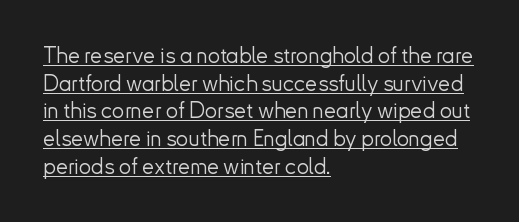
Notice how the passage keeps a crisp vertical edge on the left only. Rendered with straight, roman letterforms. Students, observe the line beneath the letters — that is underlining. In terms of leading, this rendering sits right in the middle. Stroke mass is kept to a normal reading level or below.
